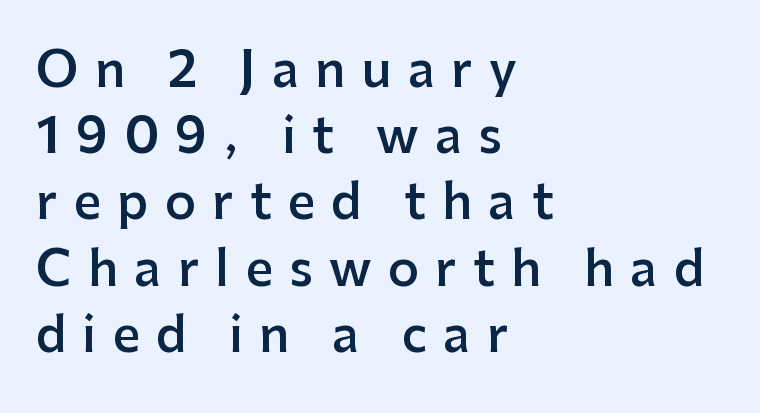
Heft: intermediate — a semibold. These lines are rendered in a variable-pitch font. Every stem runs plumb, perpendicular to the baseline. Regular leading. A classic flush-left, rag-right setting is used for this passage.
